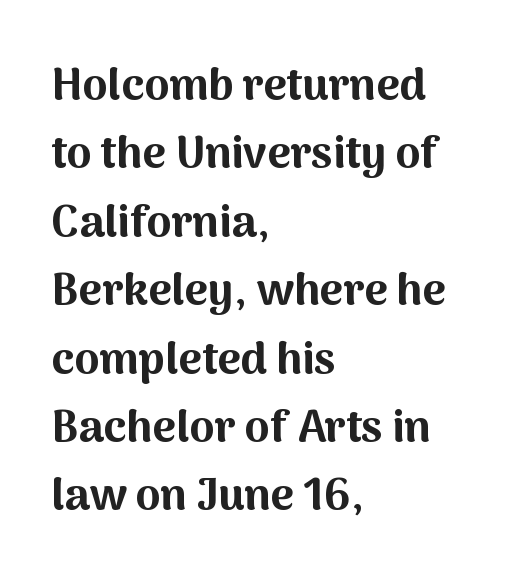
Line beginnings align vertically; line endings do not. Font category for this specimen: sans-serif. Every letter is thick-stroked: bold, no question. The specimen reads as upright at a glance. Rows of type keep a routine distance in the vertical direction.
